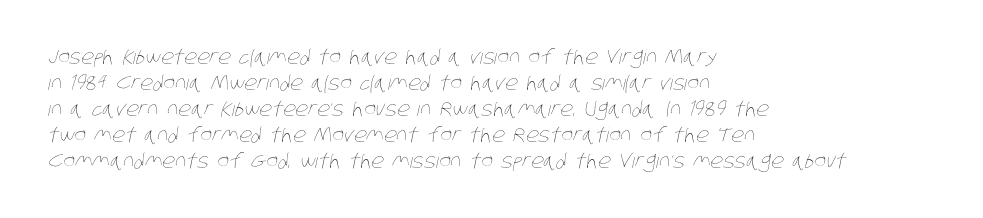
Q: Is the text bold? A: No.
Q: Is the text underlined? A: No.
Q: How is the paragraph aligned? A: Left-aligned.
Q: Is the spacing between letters normal or unusually wide? A: Normal.
Q: Is the spacing between lines tight, normal or loose? A: Normal.
